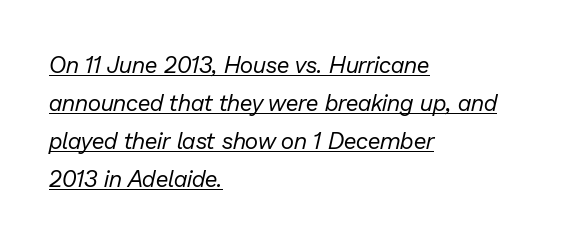
The image shows 23 px text type, italic (leaning right); set left-aligned, normal line spacing (1.65x), normal letter spacing, underlined.
